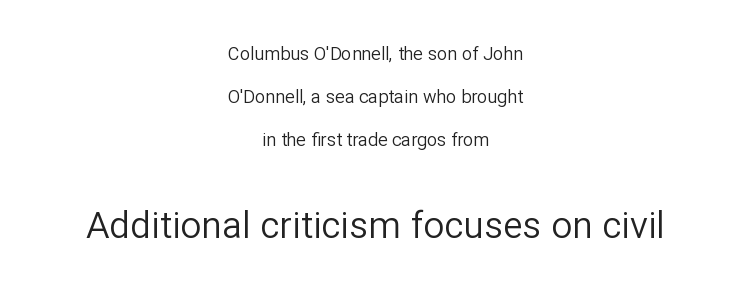
The typesetter chose a symmetrical, centered arrangement here. Quick note: underline off. Is there much room between lines? Yes — plenty of vertical air separates them. Caption: upper text group reduced, lower text group enlarged.
